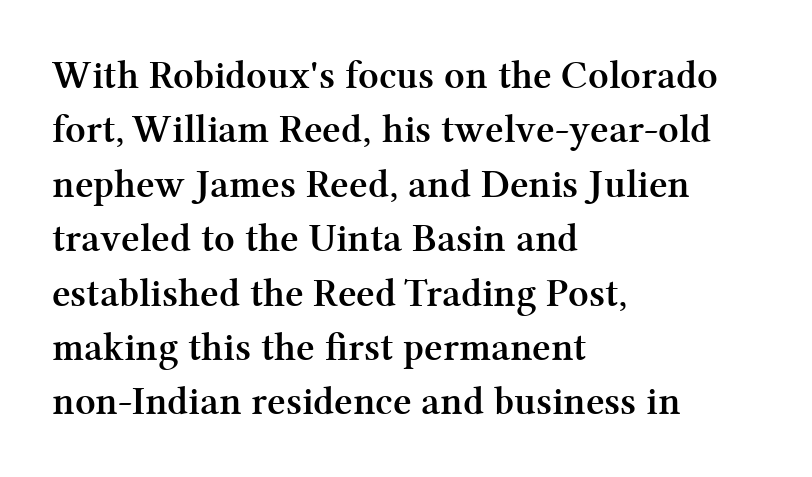
Q: Is the text bold? A: Yes.
Q: Is the text italic (slanted)? A: No, it is upright.
Q: Is the typeface a serif or a sans-serif typeface? A: Serif.
Q: Is the text underlined? A: No.
Q: How is the paragraph aligned? A: Left-aligned.
Q: Is the spacing between letters normal or unusually wide? A: Normal.
Q: Is the spacing between lines tight, normal or loose? A: Normal.
Q: Width (condensed, normal, or wide)? A: Normal.
Q: Stroke contrast? A: Medium.
Q: x-height? A: Medium.
Q: Monospaced? A: No.
